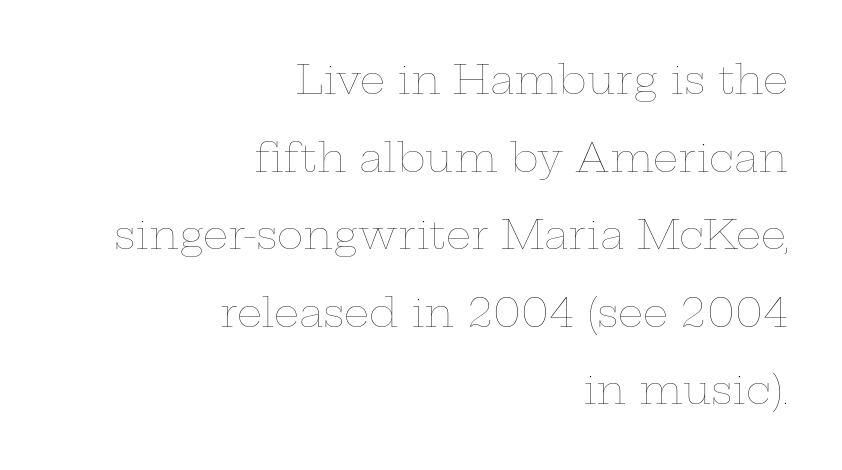
The lines are spread far apart with generous leading. The letterforms sit at book weight or below. The specimen reads as upright at a glance. The line texture is even and compact thanks to regular tracking.
